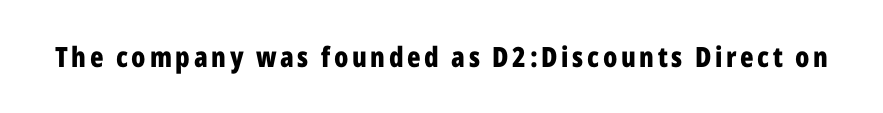
Q: Is the text bold? A: Yes.
Q: Is the text italic (slanted)? A: No, it is upright.
Q: Is the typeface a serif or a sans-serif typeface? A: Sans-serif.
Q: Is the text underlined? A: No.
Q: Width (condensed, normal, or wide)? A: Condensed.
Q: Stroke contrast? A: Low.
Q: x-height? A: Medium.
Q: Monospaced? A: No.
